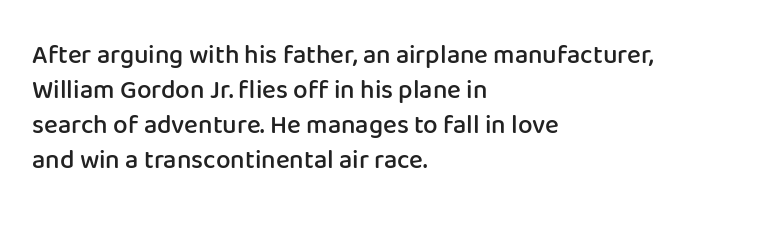
Tracking here is standard; glyphs follow each other at the usual distance. Posture: vertical. This block has exactly the height ordinary leading produces. On the weight axis this lands at semibold, roughly 600. Underline: absent. The rag falls on the right side of this text block.
